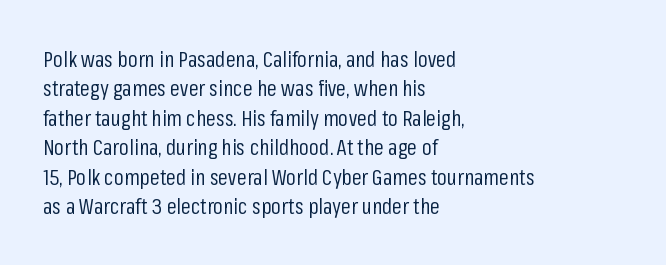
The image shows 22 px text type, upright; set left-aligned, normal line spacing (1.34x), normal letter spacing, not underlined.
